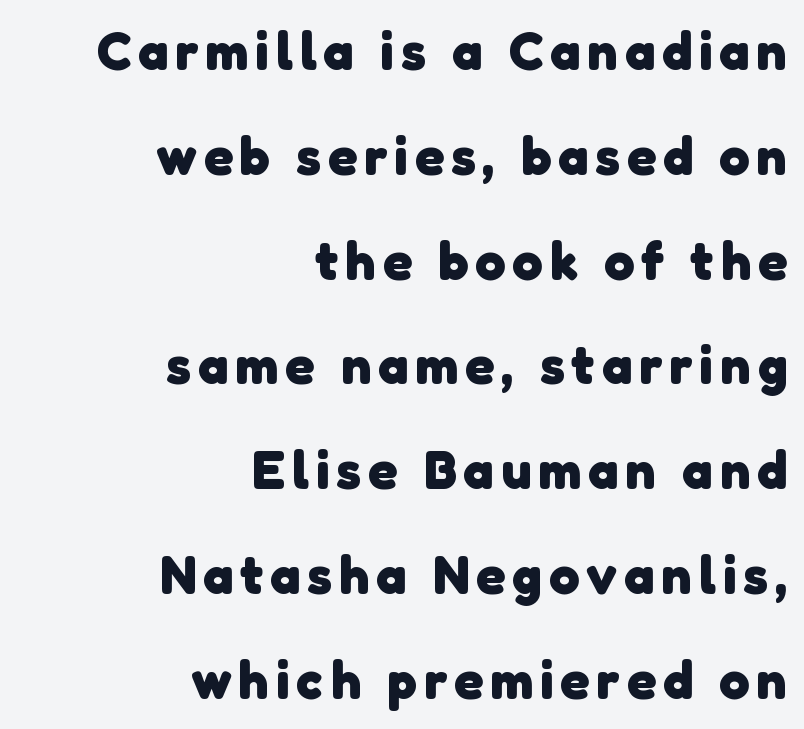
Q: Is the text bold? A: Yes.
Q: Is the typeface a serif or a sans-serif typeface? A: Sans-serif.
Q: Is the text underlined? A: No.
Q: How is the paragraph aligned? A: Right-aligned.
Q: Is the spacing between lines tight, normal or loose? A: Loose.
Q: Width (condensed, normal, or wide)? A: Normal.
Q: Stroke contrast? A: Low.
Q: x-height? A: Medium.
Q: Monospaced? A: No.
